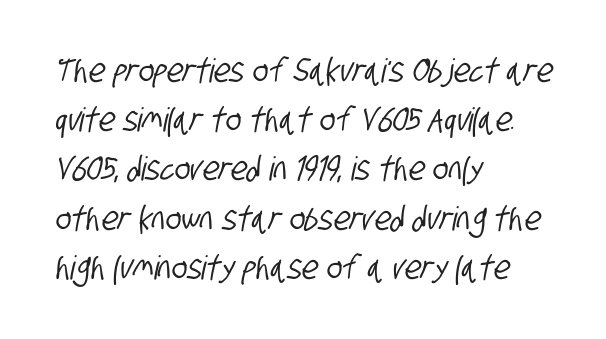
{"serif": "no", "width": "condensed", "stroke_contrast": "low", "x_height": "large", "monospaced": "no", "underline": "no", "align": "left", "line_spacing": "normal", "line_spacing_ratio": 1.49, "letter_spacing": "normal", "letter_spacing_em": 0.0, "glyph_px": 33}
